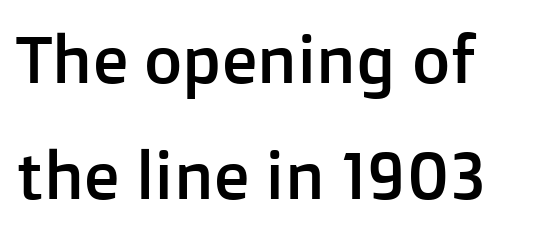
Q: Is the text italic (slanted)? A: No, it is upright.
Q: Is the typeface a serif or a sans-serif typeface? A: Sans-serif.
Q: Is the text underlined? A: No.
Q: How is the paragraph aligned? A: Left-aligned.
Q: Is the spacing between letters normal or unusually wide? A: Normal.
Q: Width (condensed, normal, or wide)? A: Normal.
Q: Stroke contrast? A: Low.
Q: x-height? A: Medium.
Q: Monospaced? A: No.
